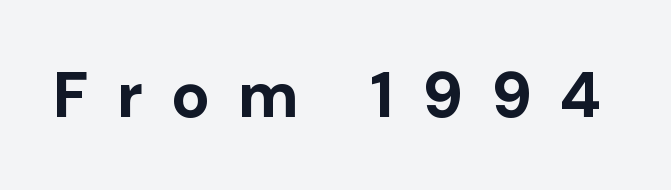
These lines are rendered in a variable-pitch font. No italicization has been applied; the sample stays upright. Any mark beneath the type? The region is blank. Serif or sans? Sans — the stroke terminals are bare. Typographic density is high because the face is bold. Display-style spreading of the glyphs; the letterfit is very open.
